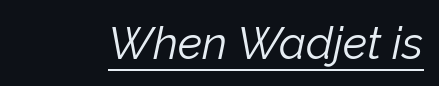
If you drew a line through each stem, it would be angled. The letters sit at their default tracking, neither squeezed nor spread. These glyphs show unthickened strokes, regular width or finer. Each letter keeps its own natural width here, so spacing adapts to shape. Every word sits above its own underline.
